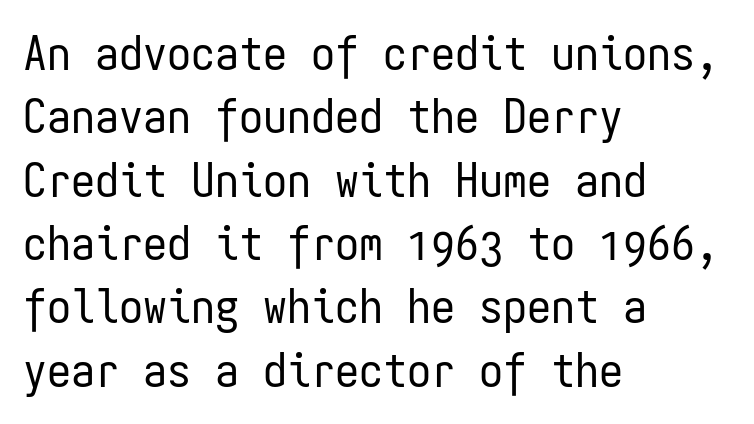
Q: Is the text bold? A: No.
Q: Is the text italic (slanted)? A: No, it is upright.
Q: Is the typeface a serif or a sans-serif typeface? A: Sans-serif.
Q: Is the text underlined? A: No.
Q: How is the paragraph aligned? A: Left-aligned.
Q: Is the spacing between letters normal or unusually wide? A: Normal.
Q: Is the spacing between lines tight, normal or loose? A: Normal.
Q: Width (condensed, normal, or wide)? A: Condensed.
Q: Stroke contrast? A: Low.
Q: x-height? A: Medium.
Q: Monospaced? A: Yes.
